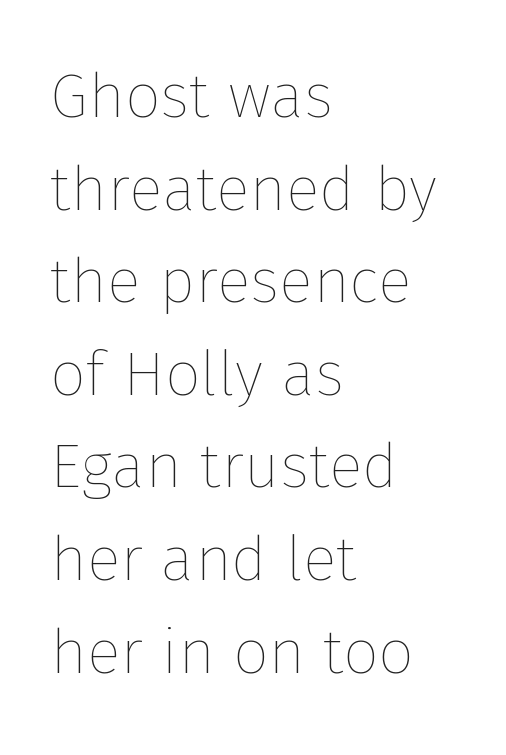
Descenders hang freely into open space. Left-aligned paragraph, ragged on the right. Ascenders rise straight up at ninety degrees. The letterforms sit at book weight or below.
